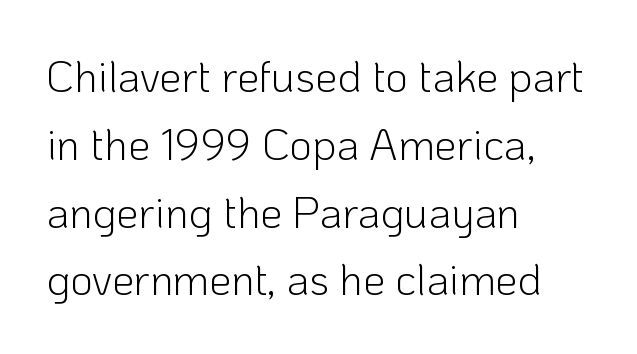
{"serif": "no", "italic": "no", "bold": "no", "weight": "light", "width": "normal", "stroke_contrast": "low", "x_height": "medium", "monospaced": "no", "underline": "no", "align": "left", "line_spacing": "normal", "line_spacing_ratio": 1.54, "letter_spacing": "normal", "letter_spacing_em": 0.0, "glyph_px": 44}
